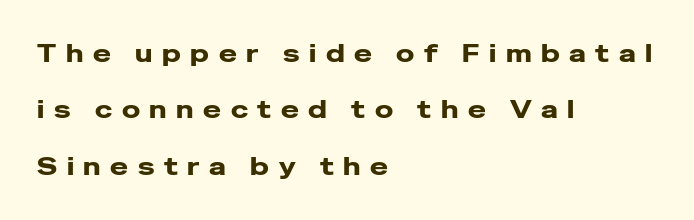
{"italic": "no", "bold": "yes", "underline": "no", "align": "left", "line_spacing": "loose", "line_spacing_ratio": 2.35, "letter_spacing": "wide", "letter_spacing_em": 0.4, "glyph_px": 24}
